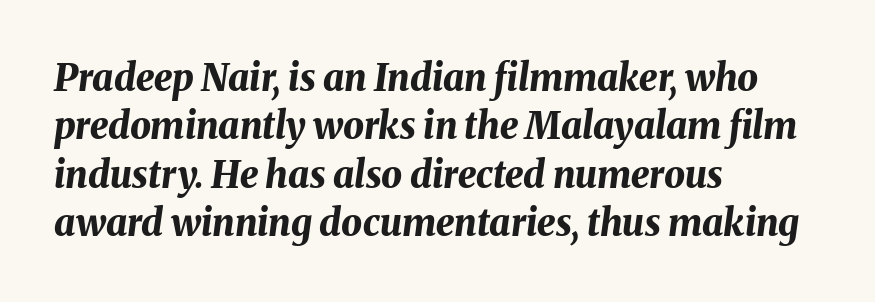
The image shows 37 px bold type, italic (leaning right); set left-aligned, normal line spacing (1.31x), normal letter spacing, not underlined; medium stroke contrast and a medium x-height.
